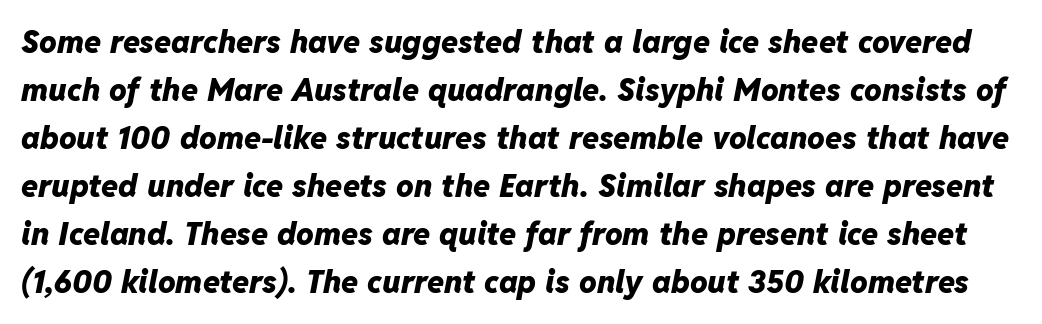
{"italic": "yes", "lean": "right", "slant_degrees": 11, "bold": "yes", "weight": "heavy", "width": "normal", "stroke_contrast": "low", "x_height": "medium", "monospaced": "no", "underline": "no", "line_spacing": "normal", "line_spacing_ratio": 1.55, "letter_spacing": "normal", "letter_spacing_em": 0.0, "glyph_px": 31}
